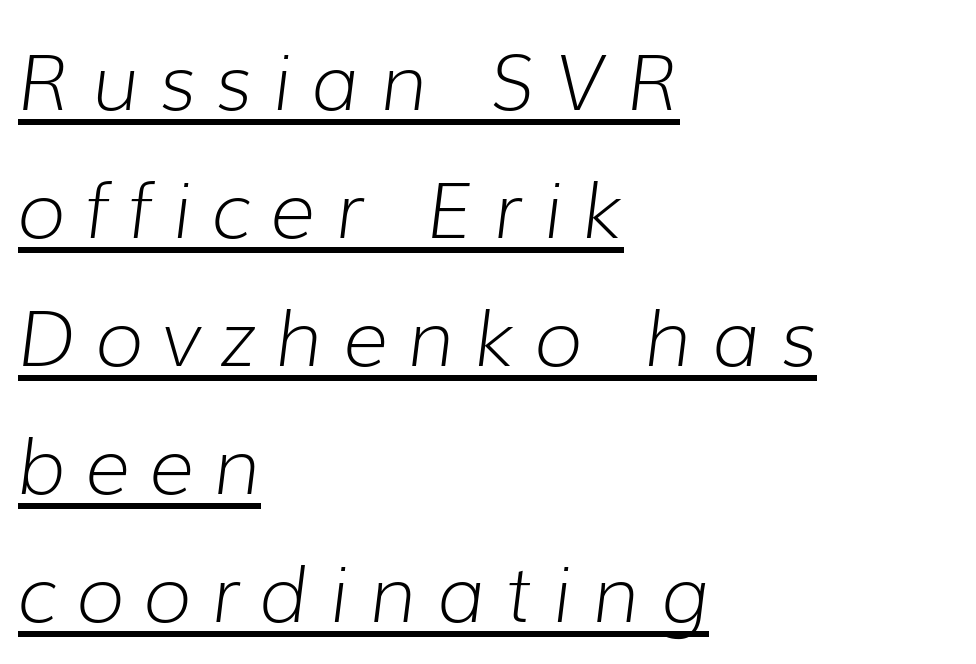
{"italic": "yes", "lean": "right", "slant_degrees": 7, "bold": "no", "weight": "light", "width": "normal", "stroke_contrast": "low", "x_height": "medium", "monospaced": "no", "underline": "yes", "align": "left", "line_spacing": "normal", "line_spacing_ratio": 1.64, "letter_spacing": "wide", "letter_spacing_em": 0.26, "glyph_px": 78}
